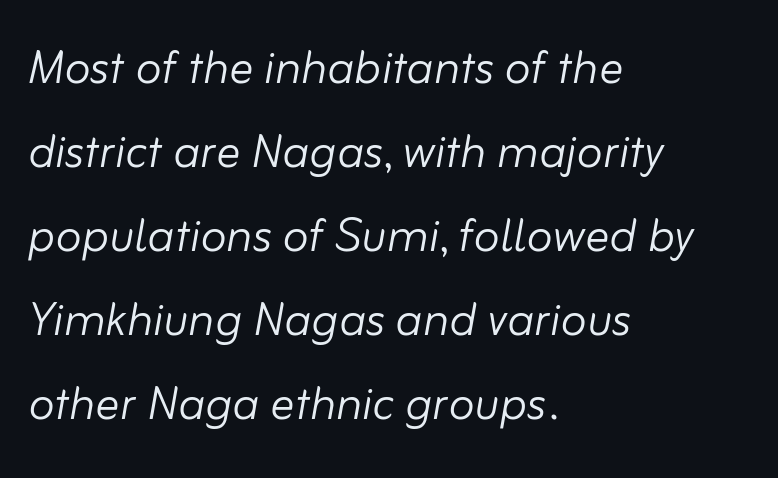
{"italic": "yes", "lean": "right", "slant_degrees": 10, "bold": "no", "weight": "light", "width": "normal", "stroke_contrast": "low", "x_height": "small", "monospaced": "no", "underline": "no", "align": "left", "line_spacing": "normal", "line_spacing_ratio": 1.4, "letter_spacing": "normal", "letter_spacing_em": 0.0, "glyph_px": 60}
